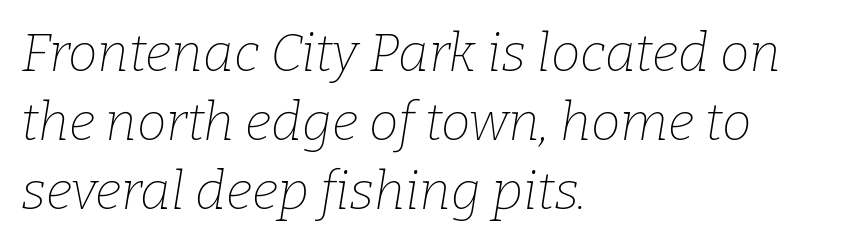
You could not count columns in this text — the font is proportionally spaced. Rendered with sloped, italic letterforms. No extra tracking has been applied to these lines. A normal amount of white space separates one row of letters from the next. Small tapered or slab feet sit at the stroke ends, so this counts as serif.
